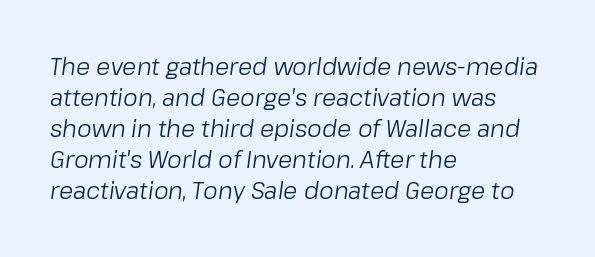
Q: Is the text bold? A: No.
Q: Is the text italic (slanted)? A: Yes, it leans right by about 8 degrees.
Q: Is the text underlined? A: No.
Q: How is the paragraph aligned? A: Left-aligned.
Q: Is the spacing between letters normal or unusually wide? A: Normal.
Q: Is the spacing between lines tight, normal or loose? A: Normal.
